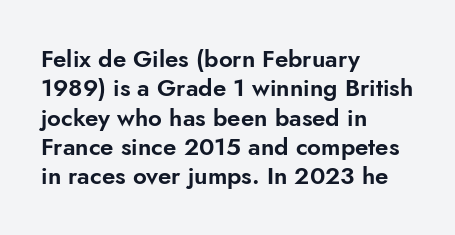
The image shows 24 px text type, upright; set left-aligned, line spacing 1.22x, normal letter spacing, not underlined.
